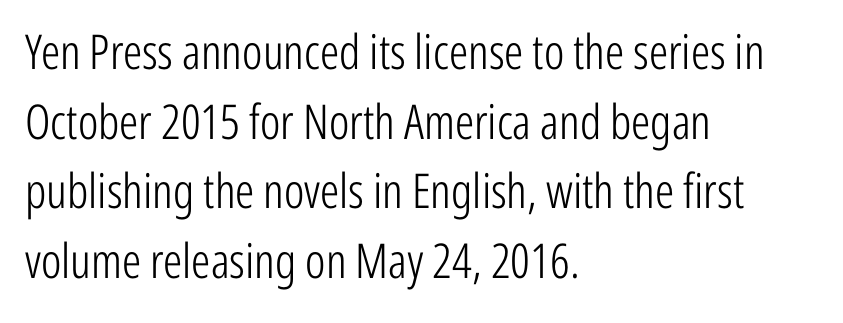
No extra ink here — the face is not bold. Honestly, there is no underline to notice here at all. Character widths vary here, with narrow letters taking less room than wide ones. Leading matches the norm, producing a regular column.
